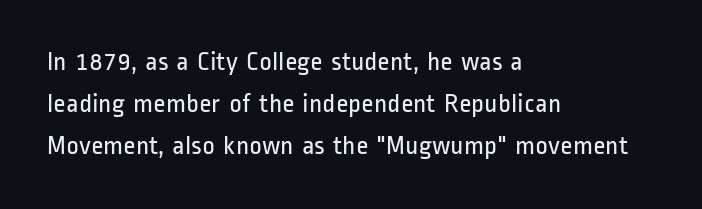
{"italic": "no", "bold": "no", "underline": "no", "align": "left", "line_spacing": "normal", "line_spacing_ratio": 1.56, "letter_spacing": "normal", "letter_spacing_em": 0.0, "glyph_px": 27}
